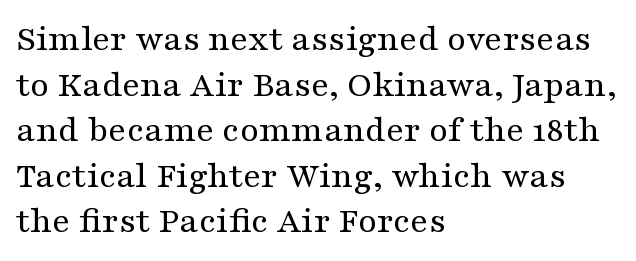
The image shows 38 px regular-weight, wide serif type, upright; set left-aligned, line spacing 1.2x, normal letter spacing, not underlined; medium stroke contrast and a medium x-height.
